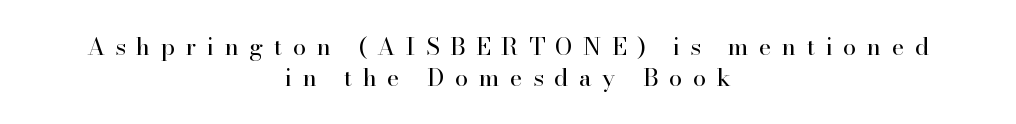
{"italic": "no", "bold": "no", "underline": "no", "align": "center", "line_spacing": "normal", "line_spacing_ratio": 1.28, "letter_spacing": "wide", "letter_spacing_em": 0.44, "glyph_px": 24}
